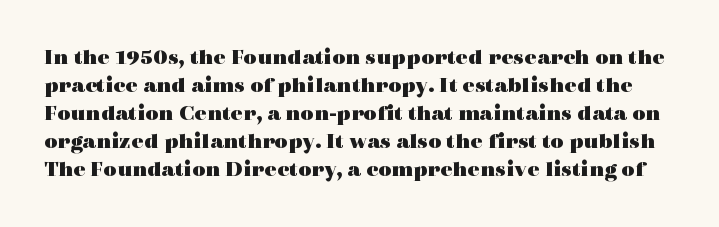
The image shows 23 px bold type, upright; set line spacing 1.22x, normal letter spacing, not underlined.
